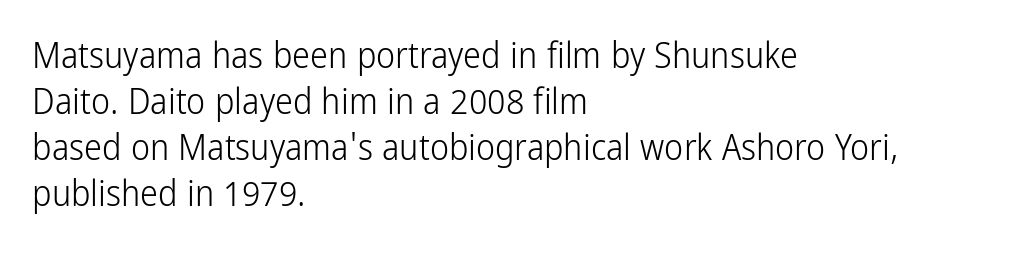
Q: Is the text bold? A: No.
Q: Is the text italic (slanted)? A: No, it is upright.
Q: Is the typeface a serif or a sans-serif typeface? A: Sans-serif.
Q: Is the text underlined? A: No.
Q: How is the paragraph aligned? A: Left-aligned.
Q: Is the spacing between letters normal or unusually wide? A: Normal.
Q: Is the spacing between lines tight, normal or loose? A: Normal.
Q: Width (condensed, normal, or wide)? A: Condensed.
Q: Stroke contrast? A: Low.
Q: x-height? A: Medium.
Q: Monospaced? A: No.
